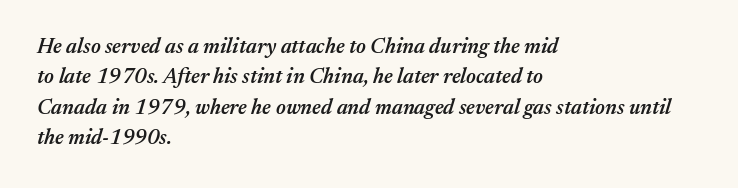
The rendering uses a moderate line-height, typical for paragraphs. This sample uses plain, unmodified letter spacing. The space directly below the letters is spotless. The font is running at a semibold setting, under full bold.
